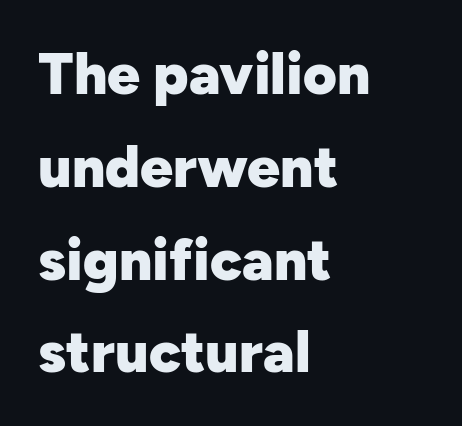
Q: Is the text bold? A: Yes.
Q: Is the text italic (slanted)? A: No, it is upright.
Q: Is the typeface a serif or a sans-serif typeface? A: Sans-serif.
Q: Is the text underlined? A: No.
Q: How is the paragraph aligned? A: Left-aligned.
Q: Is the spacing between letters normal or unusually wide? A: Normal.
Q: Is the spacing between lines tight, normal or loose? A: Normal.
Q: Width (condensed, normal, or wide)? A: Normal.
Q: Stroke contrast? A: Low.
Q: x-height? A: Medium.
Q: Monospaced? A: No.
